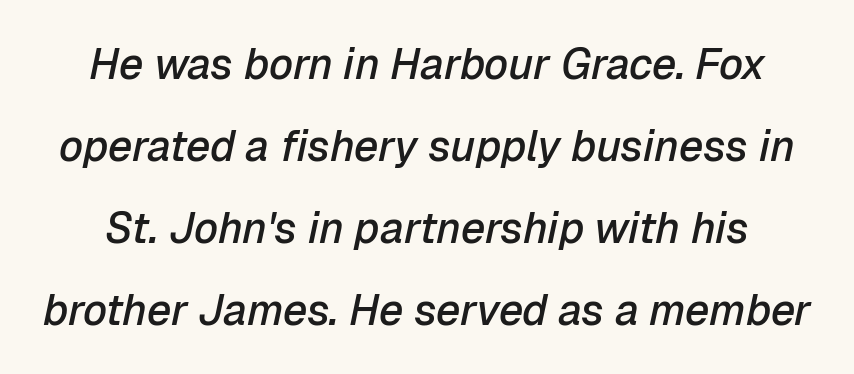
Q: Is the text bold? A: Semi-bold.
Q: Is the text italic (slanted)? A: Yes, it leans right by about 12 degrees.
Q: Is the text underlined? A: No.
Q: Is the spacing between letters normal or unusually wide? A: Normal.
Q: Is the spacing between lines tight, normal or loose? A: Loose.
Q: Width (condensed, normal, or wide)? A: Normal.
Q: Stroke contrast? A: Low.
Q: x-height? A: Medium.
Q: Monospaced? A: No.
